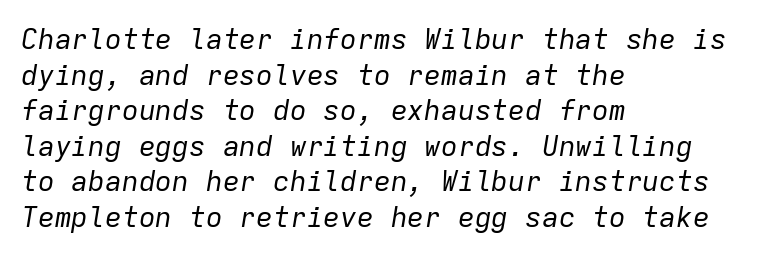
Spacing verdict: monospaced, one width for all characters. No letter is thick-stroked: the sample isn't bold. Check the space under the baseline: it is left empty. Slant detected: the letters are inclined.
